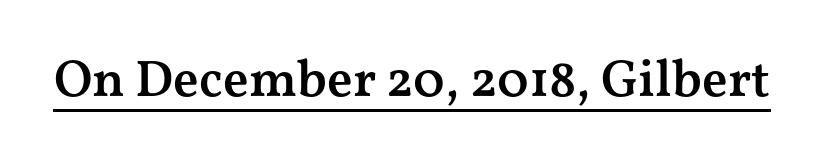
The image shows 52 px semibold, wide serif type, upright; set normal letter spacing, underlined; medium stroke contrast and a medium x-height.
